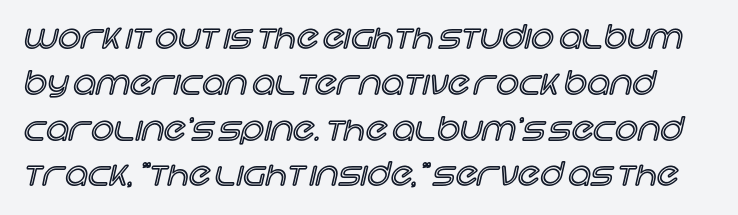
The string is rendered with underlining switched off. Compared with typical body copy, the letter spacing here is the same. Is this a fixed-width face? No — the glyphs have proportional, varying widths. A typesetter would call this leading conventional body-copy spacing.
